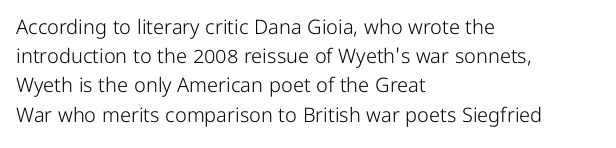
{"italic": "no", "bold": "no", "underline": "no", "align": "left", "line_spacing": "normal", "line_spacing_ratio": 1.46, "letter_spacing": "normal", "letter_spacing_em": 0.0, "glyph_px": 20}
